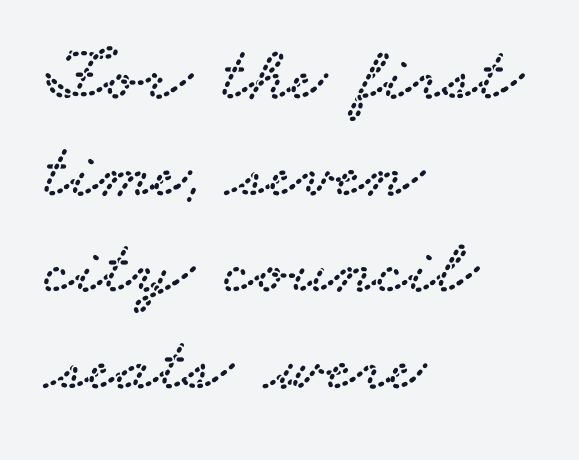
Q: Is the text underlined? A: No.
Q: How is the paragraph aligned? A: Left-aligned.
Q: Is the spacing between letters normal or unusually wide? A: Normal.
Q: Width (condensed, normal, or wide)? A: Wide.
Q: Stroke contrast? A: Low.
Q: x-height? A: Small.
Q: Monospaced? A: No.
